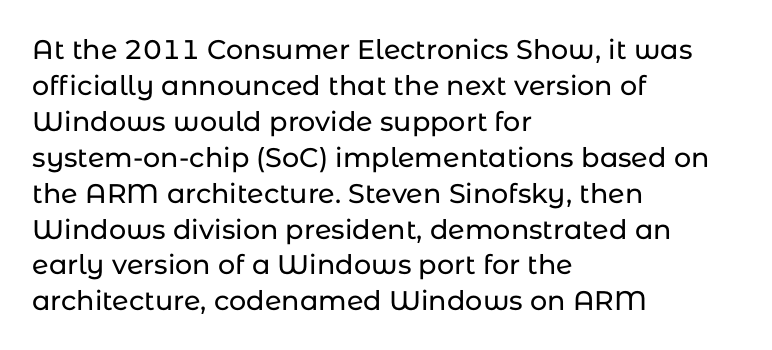
Q: Is the text italic (slanted)? A: No, it is upright.
Q: Is the text underlined? A: No.
Q: How is the paragraph aligned? A: Left-aligned.
Q: Is the spacing between letters normal or unusually wide? A: Normal.
Q: Is the spacing between lines tight, normal or loose? A: Normal.
